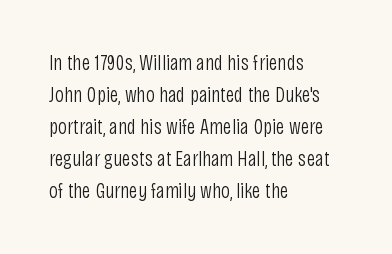
Weight: in the light-to-regular range. These lines keep a tight, regular rhythm from letter to letter. Any mark beneath the type? The region is blank. Left-aligned paragraph, ragged on the right. If you drew a line through each stem, it would be perfectly vertical. Honestly, the row spacing looks completely unremarkable.
